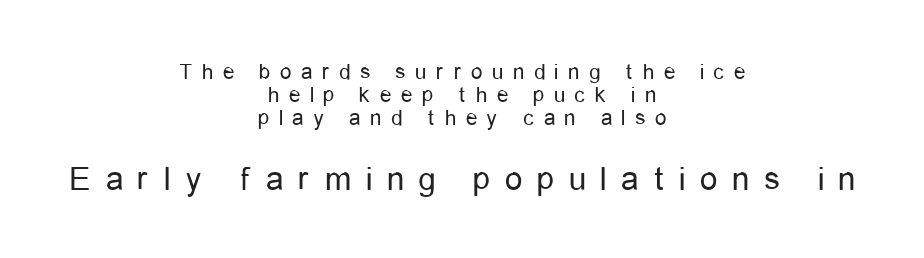
{"serif": "no", "italic": "no", "bold": "no", "weight": "regular", "width": "condensed", "stroke_contrast": "low", "x_height": "medium", "monospaced": "no", "underline": "no", "align": "center", "line_spacing": "tight", "line_spacing_ratio": 1.01, "letter_spacing": "wide", "letter_spacing_em": 0.42, "larger_block": "second", "size_ratio": 1.52, "glyph_px": 35}
